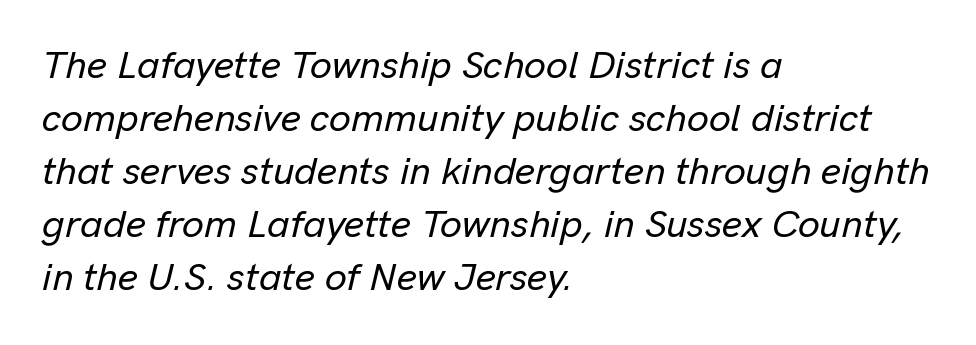
{"italic": "yes", "lean": "right", "slant_degrees": 13, "width": "normal", "stroke_contrast": "low", "x_height": "medium", "monospaced": "no", "underline": "no", "align": "left", "line_spacing": "normal", "line_spacing_ratio": 1.36, "letter_spacing": "normal", "letter_spacing_em": 0.0, "glyph_px": 39}
